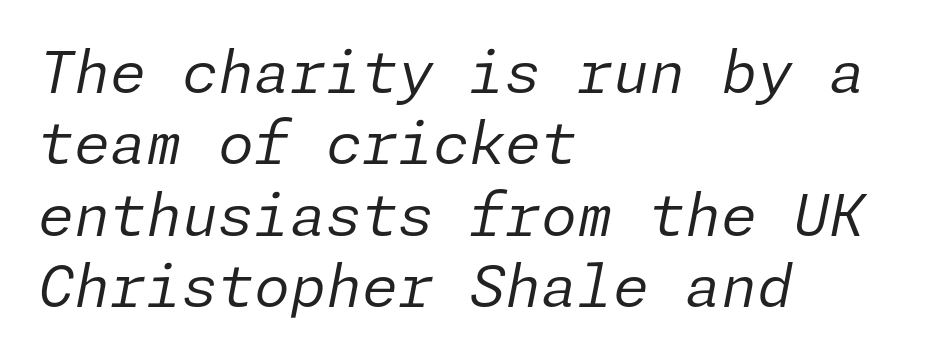
The image shows 58 px regular-weight type, italic (leaning right); set left-aligned, line spacing 1.23x, normal letter spacing, not underlined; low stroke contrast and a medium x-height.
